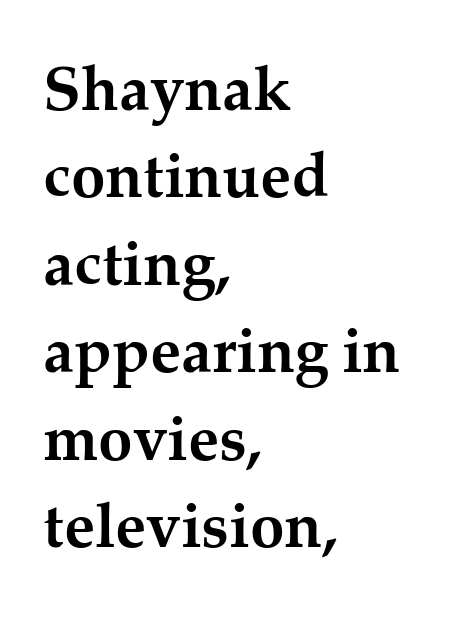
The image shows 62 px semibold serif type, upright; set left-aligned, normal line spacing (1.41x), normal letter spacing, not underlined; medium stroke contrast and a medium x-height.
